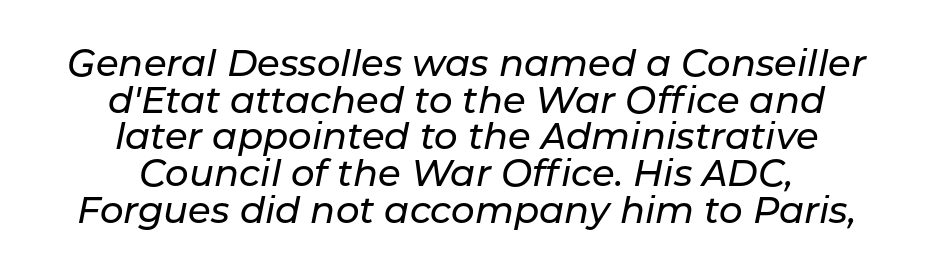
The image shows 37 px text type, italic (leaning right); set centered, tight line spacing (0.99x), normal letter spacing, not underlined; low stroke contrast and a medium x-height.
